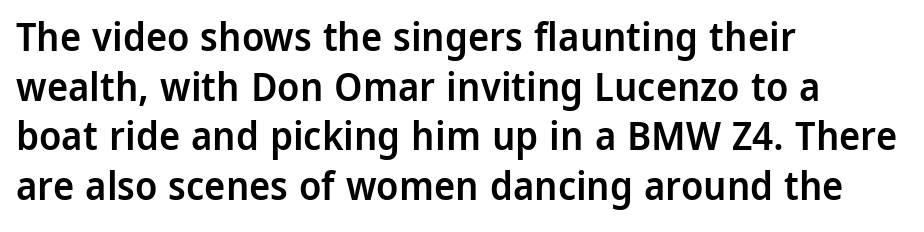
{"serif": "no", "italic": "no", "bold": "semi", "weight": "semibold", "width": "normal", "stroke_contrast": "low", "x_height": "medium", "monospaced": "no", "underline": "no", "align": "left", "line_spacing_ratio": 1.24, "letter_spacing": "normal", "letter_spacing_em": 0.0, "glyph_px": 40}
